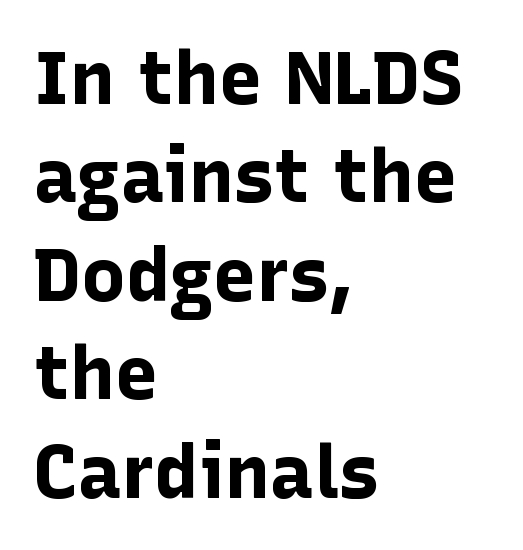
Typographically, this falls in the sans-serif category. You could not count columns in this text — the font is proportionally spaced. Teacher's note: observe the even left margin — that is flush-left alignment. Nobody touched the tracking dial on this one.
